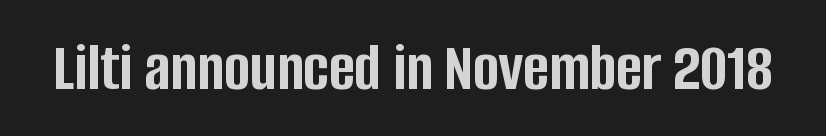
The image shows 70 px semibold, condensed sans-serif type, upright; set normal letter spacing, not underlined; low stroke contrast and a large x-height.
